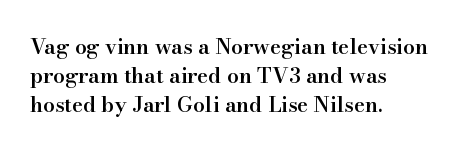
Q: Is the text bold? A: Semi-bold.
Q: Is the text italic (slanted)? A: No, it is upright.
Q: Is the text underlined? A: No.
Q: How is the paragraph aligned? A: Left-aligned.
Q: Is the spacing between letters normal or unusually wide? A: Normal.
Q: Is the spacing between lines tight, normal or loose? A: Normal.
